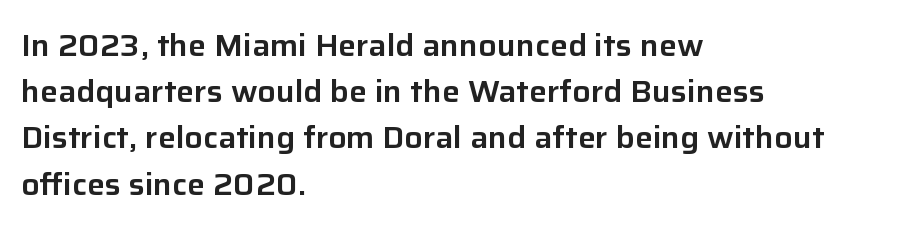
The designer left line spacing at the default. A sans-serif font was chosen for this passage. The lettering stays uniformly vertical, giving the passage a roman look. Type without underlining. Visually the block forms a straight wall on the left and a jagged coastline on the right.
